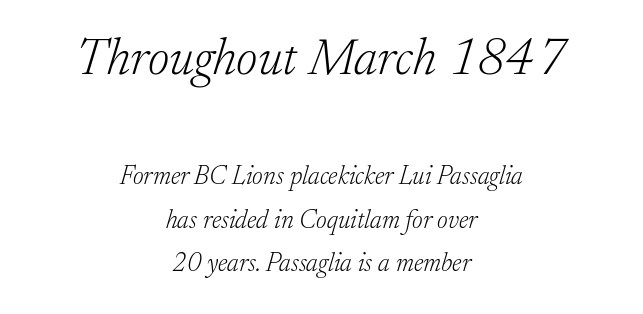
The image shows 52 px light serif type, italic (leaning right); set centered, normal line spacing (1.68x), normal letter spacing, not underlined; the first (top) block is 2.0x larger; low stroke contrast and a small x-height.
